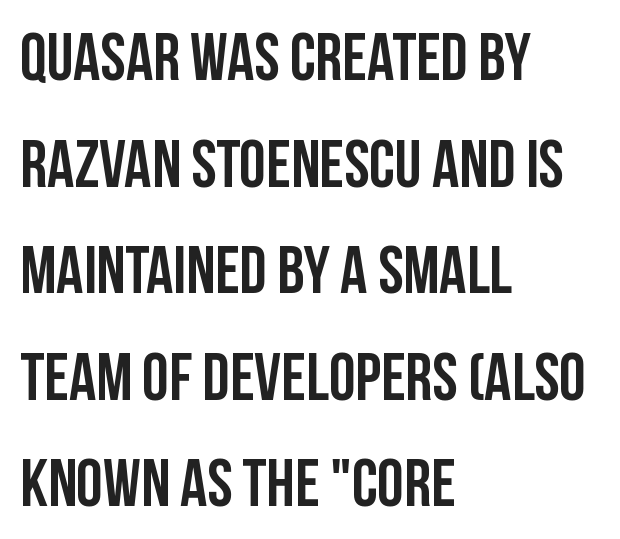
If you drew a line through each stem, it would be perfectly vertical. In terms of letterform style, serifs are entirely absent. These lines are set flush left with a ragged right edge. The specimen omits any rule beneath the text block's lines.
